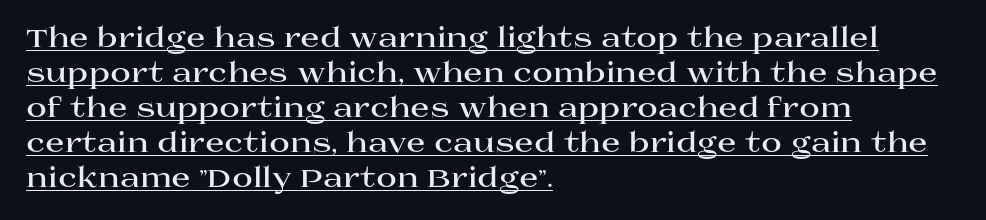
{"serif": "yes", "italic": "no", "bold": "yes", "weight": "bold", "width": "wide", "stroke_contrast": "high", "x_height": "large", "monospaced": "no", "underline": "yes", "align": "left", "line_spacing": "normal", "line_spacing_ratio": 1.25, "letter_spacing": "normal", "letter_spacing_em": 0.0, "glyph_px": 28}
